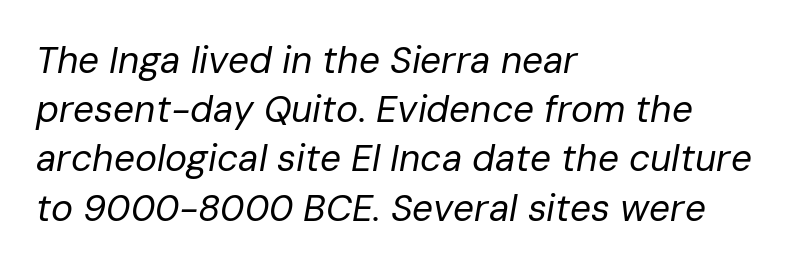
{"italic": "yes", "lean": "right", "slant_degrees": 10, "bold": "no", "weight": "regular", "width": "normal", "stroke_contrast": "low", "x_height": "medium", "monospaced": "no", "underline": "no", "align": "left", "line_spacing": "normal", "line_spacing_ratio": 1.33, "letter_spacing": "normal", "letter_spacing_em": 0.0, "glyph_px": 37}
